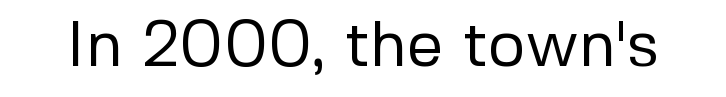
The image shows 64 px regular-weight sans-serif type, upright; set normal letter spacing, not underlined; low stroke contrast and a medium x-height.
